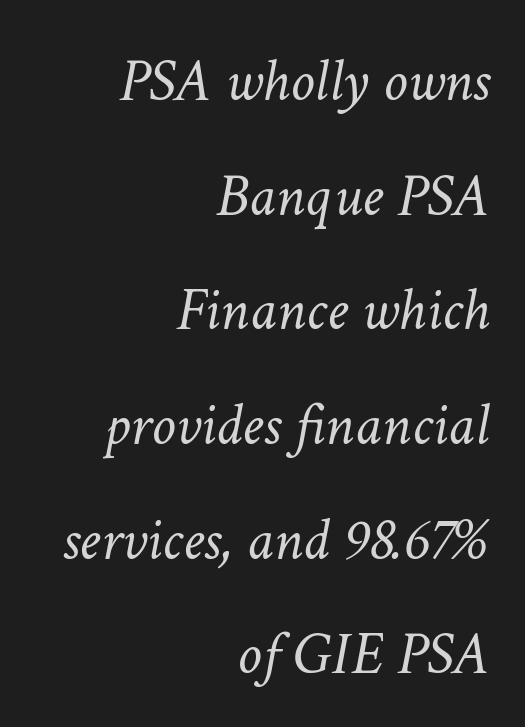
{"italic": "yes", "lean": "right", "slant_degrees": 11, "bold": "no", "weight": "light", "width": "normal", "stroke_contrast": "low", "x_height": "medium", "monospaced": "no", "underline": "no", "align": "right", "line_spacing_ratio": 1.88, "letter_spacing": "normal", "letter_spacing_em": 0.0, "glyph_px": 61}
